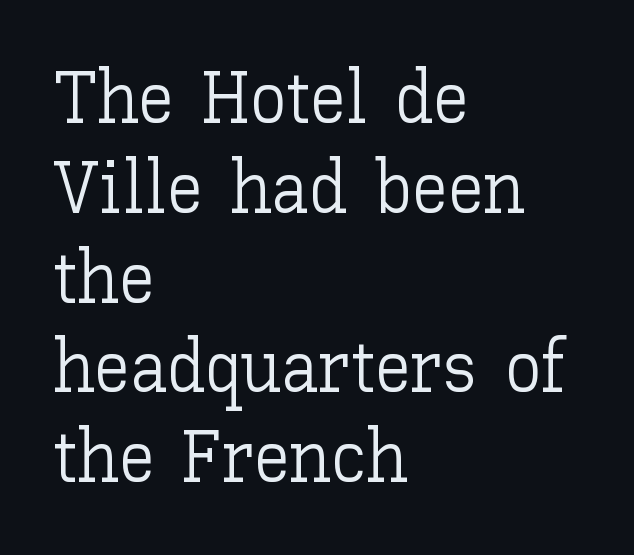
{"italic": "no", "bold": "no", "weight": "light", "width": "normal", "stroke_contrast": "low", "x_height": "medium", "monospaced": "no", "underline": "no", "align": "left", "line_spacing_ratio": 1.23, "letter_spacing": "normal", "letter_spacing_em": 0.0, "glyph_px": 73}
